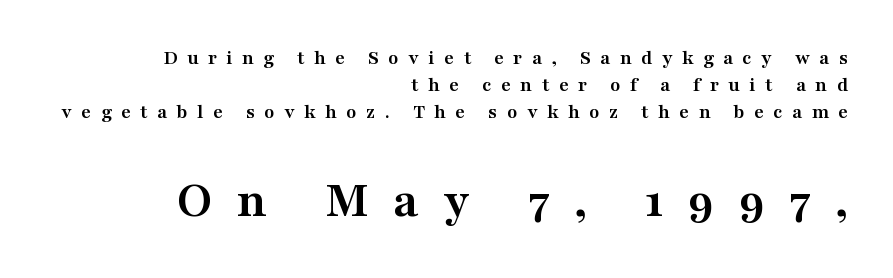
Q: Is the text bold? A: Yes.
Q: Is the text italic (slanted)? A: No, it is upright.
Q: Is the typeface a serif or a sans-serif typeface? A: Serif.
Q: Is the text underlined? A: No.
Q: How is the paragraph aligned? A: Right-aligned.
Q: Is the spacing between letters normal or unusually wide? A: Unusually wide.
Q: Is the spacing between lines tight, normal or loose? A: Normal.
Q: Which block of text is set in a larger size, the first (top) or the second (bottom)? A: The second (bottom) one.
Q: Width (condensed, normal, or wide)? A: Wide.
Q: Stroke contrast? A: Medium.
Q: x-height? A: Medium.
Q: Monospaced? A: No.
